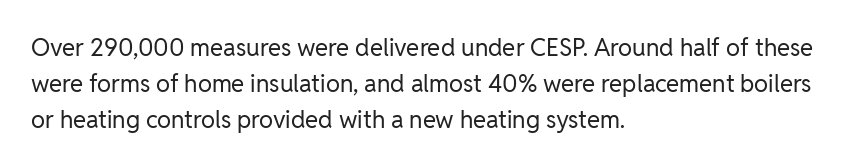
{"italic": "no", "bold": "no", "underline": "no", "align": "left", "line_spacing": "normal", "line_spacing_ratio": 1.49, "letter_spacing": "normal", "letter_spacing_em": 0.0, "glyph_px": 24}
